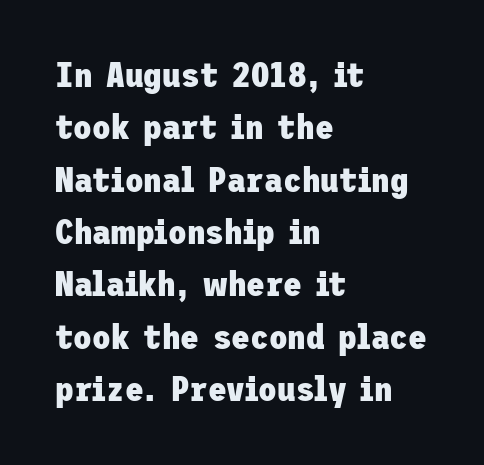
How would I describe the line gaps? Plain and ordinary. Bare-footed words on every line. Students, this is bold: see how much ink each stroke carries. The letters carry no serifs — their stems end cleanly without finishing strokes.
